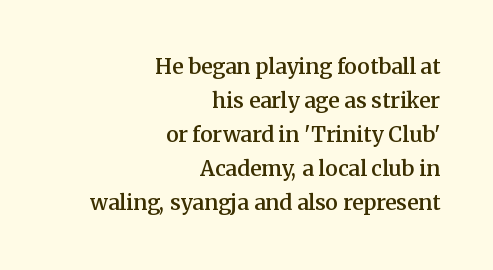
{"italic": "no", "bold": "semi", "underline": "no", "align": "right", "line_spacing": "normal", "line_spacing_ratio": 1.62, "letter_spacing": "normal", "letter_spacing_em": 0.0, "glyph_px": 21}
